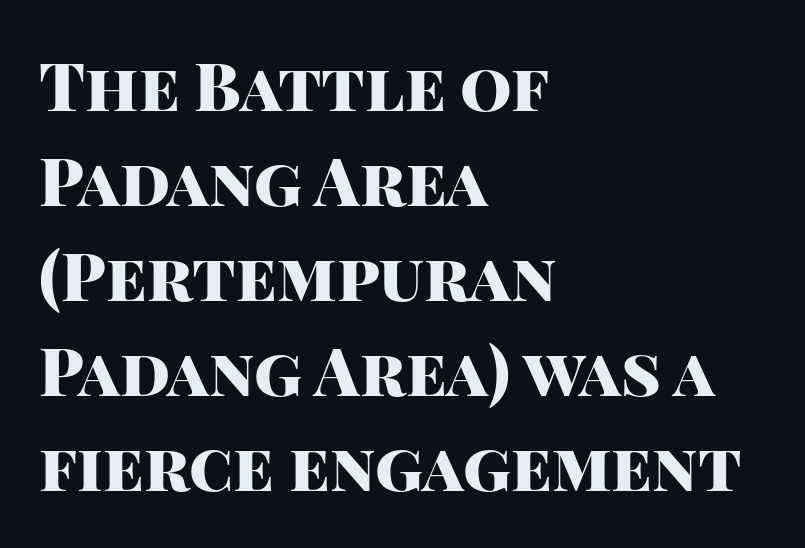
The image shows 66 px heavy sans-serif type, upright; set left-aligned, normal line spacing (1.44x), normal letter spacing, not underlined; high stroke contrast and a large x-height.
